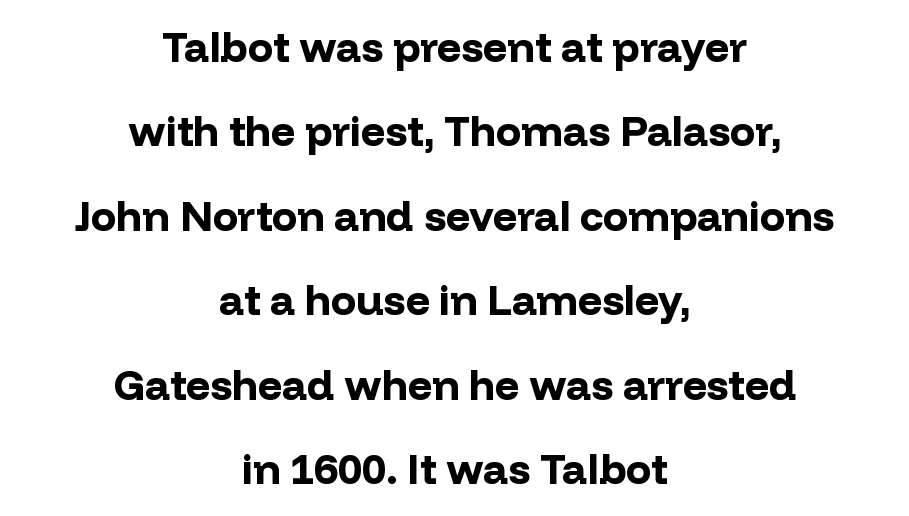
The image shows 42 px bold sans-serif type, upright; set centered, loose line spacing (2.01x), normal letter spacing, not underlined; low stroke contrast and a medium x-height.
